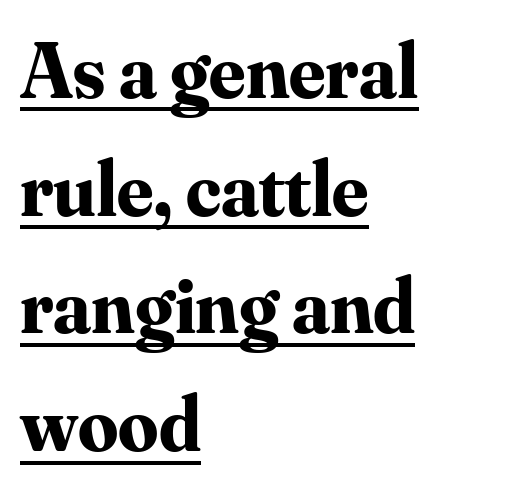
{"serif": "yes", "italic": "no", "bold": "yes", "weight": "bold", "width": "normal", "stroke_contrast": "medium", "x_height": "small", "monospaced": "no", "underline": "yes", "align": "left", "line_spacing": "normal", "line_spacing_ratio": 1.49, "letter_spacing": "normal", "letter_spacing_em": 0.0, "glyph_px": 79}
